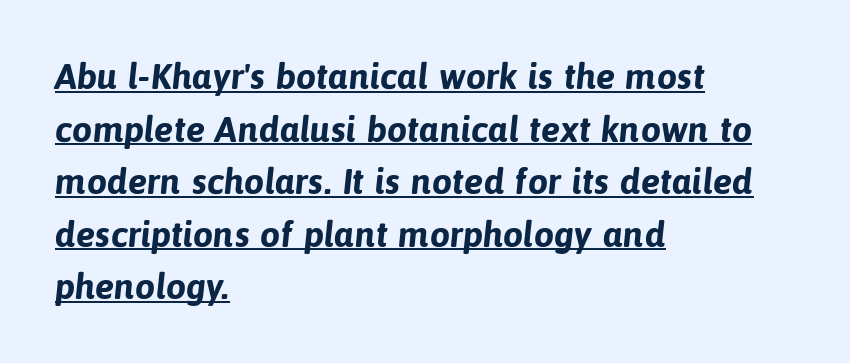
{"serif": "no", "bold": "yes", "weight": "bold", "width": "normal", "stroke_contrast": "low", "x_height": "medium", "monospaced": "no", "underline": "yes", "align": "left", "line_spacing": "normal", "line_spacing_ratio": 1.46, "letter_spacing": "normal", "letter_spacing_em": 0.0, "glyph_px": 36}
